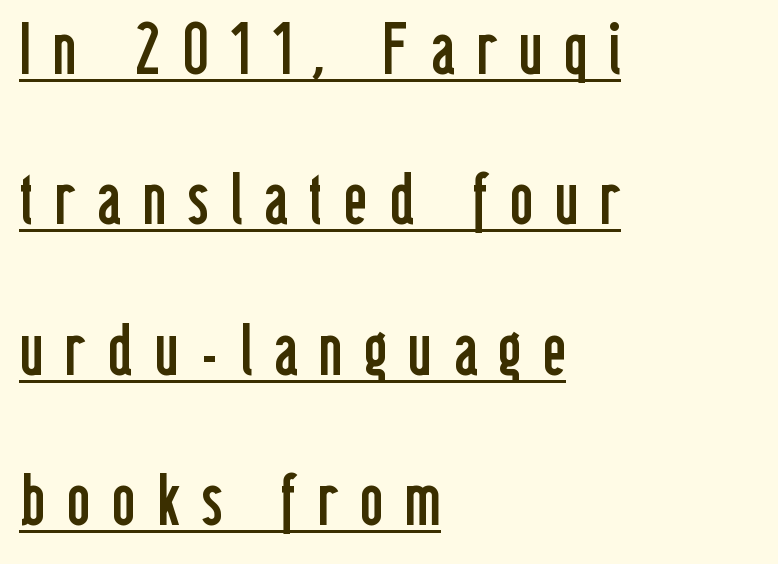
Q: Is the text bold? A: No.
Q: Is the text italic (slanted)? A: No, it is upright.
Q: Is the typeface a serif or a sans-serif typeface? A: Sans-serif.
Q: Is the text underlined? A: Yes.
Q: How is the paragraph aligned? A: Left-aligned.
Q: Is the spacing between letters normal or unusually wide? A: Unusually wide.
Q: Is the spacing between lines tight, normal or loose? A: Loose.
Q: Width (condensed, normal, or wide)? A: Condensed.
Q: Stroke contrast? A: Low.
Q: x-height? A: Medium.
Q: Monospaced? A: No.
